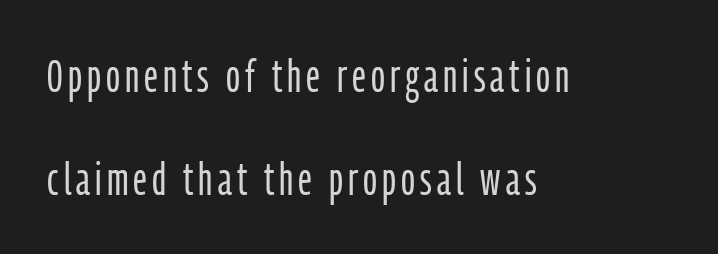
Q: Is the text bold? A: No.
Q: Is the text italic (slanted)? A: No, it is upright.
Q: Is the typeface a serif or a sans-serif typeface? A: Sans-serif.
Q: Is the text underlined? A: No.
Q: How is the paragraph aligned? A: Left-aligned.
Q: Is the spacing between lines tight, normal or loose? A: Loose.
Q: Width (condensed, normal, or wide)? A: Condensed.
Q: Stroke contrast? A: Low.
Q: x-height? A: Medium.
Q: Monospaced? A: No.
